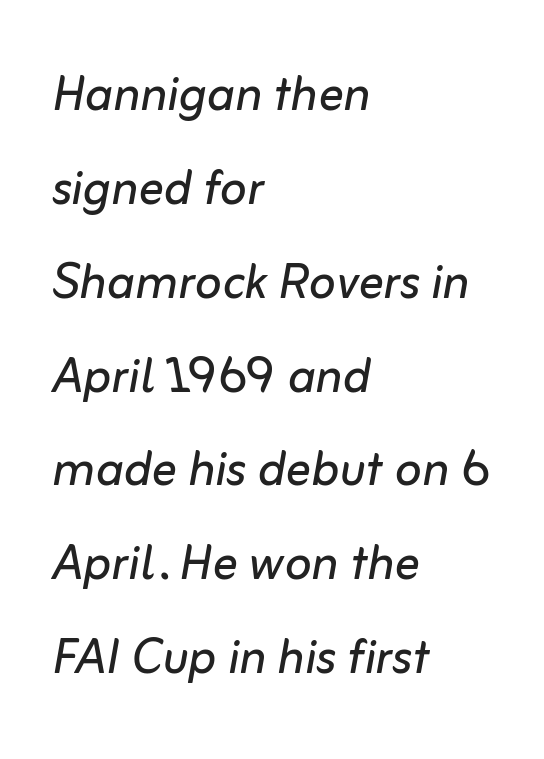
Q: Is the text bold? A: No.
Q: Is the text italic (slanted)? A: Yes, it leans right by about 10 degrees.
Q: Is the text underlined? A: No.
Q: How is the paragraph aligned? A: Left-aligned.
Q: Is the spacing between letters normal or unusually wide? A: Normal.
Q: Is the spacing between lines tight, normal or loose? A: Normal.
Q: Width (condensed, normal, or wide)? A: Normal.
Q: Stroke contrast? A: Low.
Q: x-height? A: Medium.
Q: Monospaced? A: No.
